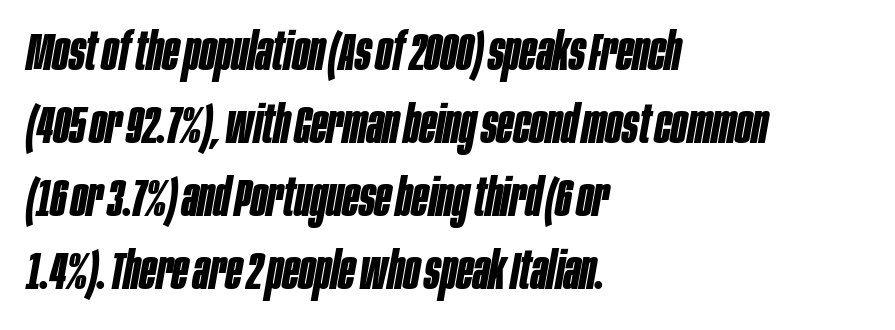
Notice how descenders clear the ascenders below comfortably — that's standard leading. Inter-character spacing is left at the font's built-in metrics. The foot of each line stays bare and open. Typeset ragged right — the left edge is the straight one. The rendering applies a slant to the glyphs. The typesetting leans heavy: a genuine bold.
